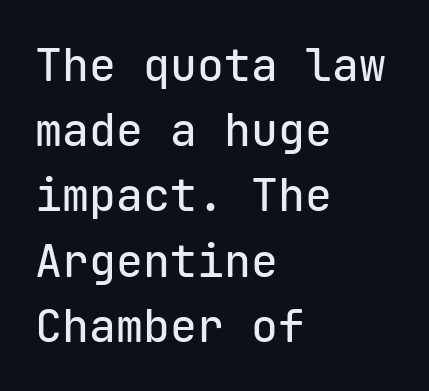
{"serif": "no", "italic": "no", "width": "normal", "stroke_contrast": "low", "x_height": "medium", "monospaced": "yes", "underline": "no", "align": "left", "line_spacing": "normal", "line_spacing_ratio": 1.45, "letter_spacing": "normal", "letter_spacing_em": 0.0, "glyph_px": 45}
